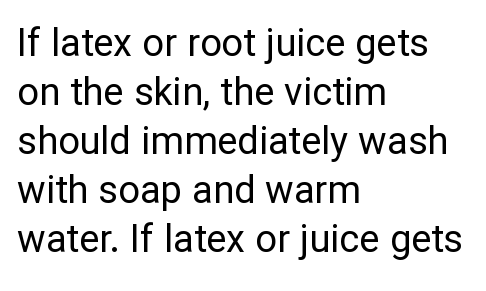
The image shows 38 px regular-weight sans-serif type, upright; set left-aligned, normal line spacing (1.29x), normal letter spacing, not underlined; low stroke contrast and a medium x-height.
